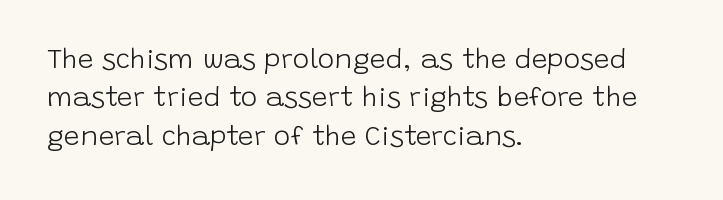
The text was rendered using a sans face with plain stroke endings. Words appear dense and cohesive because spacing is normal. Descenders are the only things crossing below the line. Vertical stems look standard width or narrower in stroke. Line beginnings align vertically; line endings do not. Compared with typical paragraphs, the rows here are spaced about the same.
